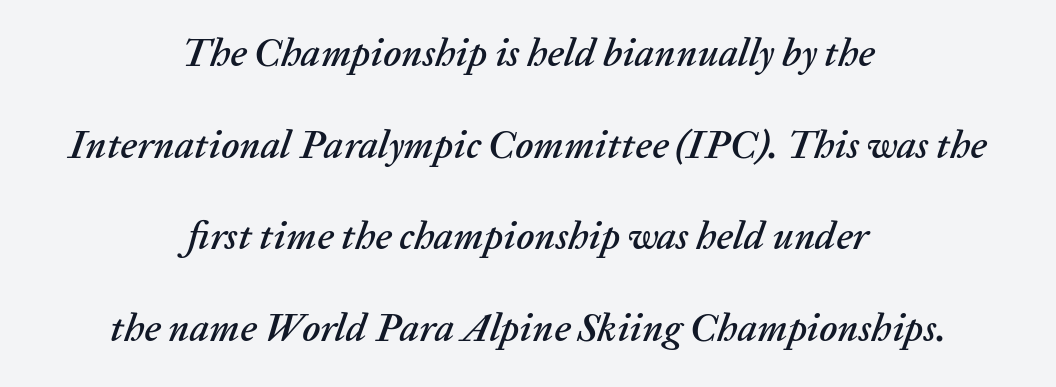
{"italic": "yes", "lean": "right", "slant_degrees": 20, "width": "normal", "stroke_contrast": "low", "x_height": "medium", "monospaced": "no", "underline": "no", "align": "center", "line_spacing": "loose", "line_spacing_ratio": 2.35, "letter_spacing": "normal", "letter_spacing_em": 0.0, "glyph_px": 39}
